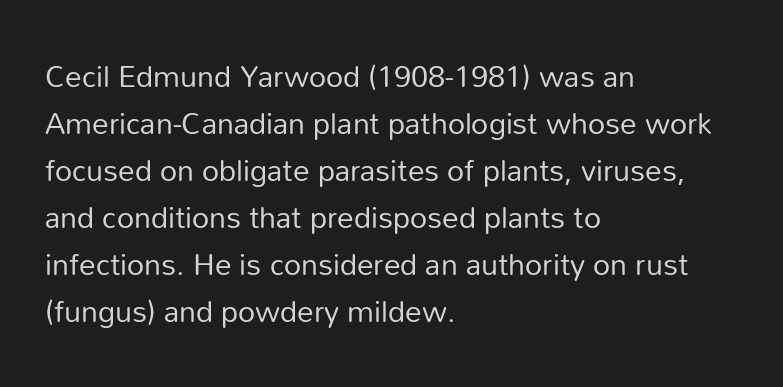
The image shows 30 px regular-weight sans-serif type, upright; set left-aligned, normal line spacing (1.57x), normal letter spacing, not underlined; low stroke contrast and a medium x-height.
